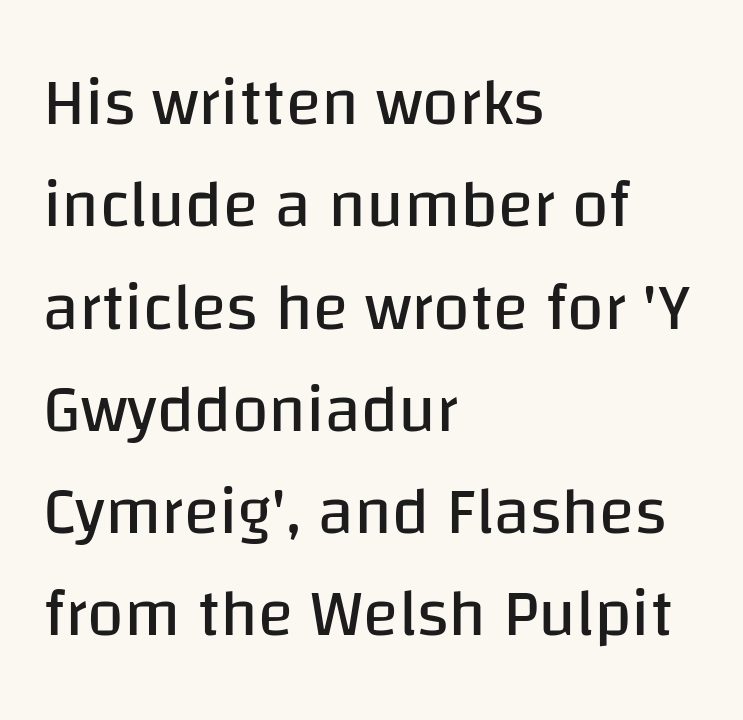
Q: Is the text bold? A: No.
Q: Is the text italic (slanted)? A: No, it is upright.
Q: Is the typeface a serif or a sans-serif typeface? A: Sans-serif.
Q: Is the text underlined? A: No.
Q: How is the paragraph aligned? A: Left-aligned.
Q: Is the spacing between letters normal or unusually wide? A: Normal.
Q: Is the spacing between lines tight, normal or loose? A: Normal.
Q: Width (condensed, normal, or wide)? A: Normal.
Q: Stroke contrast? A: Low.
Q: x-height? A: Large.
Q: Monospaced? A: No.
